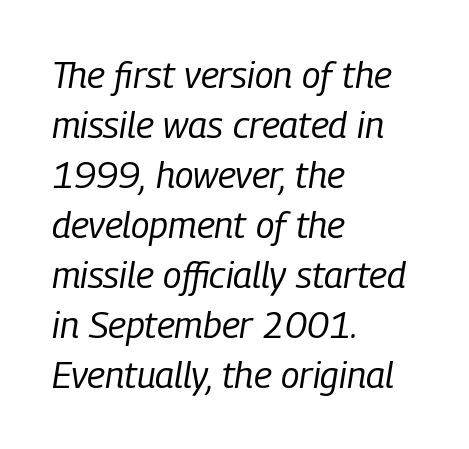
The rag falls on the right side of this text block. This sample has the flowing, uneven cadence of proportional lettering. Anything drawn beneath the words? Only blank space. This sample uses an oblique cut, with every glyph tilted off the vertical.
